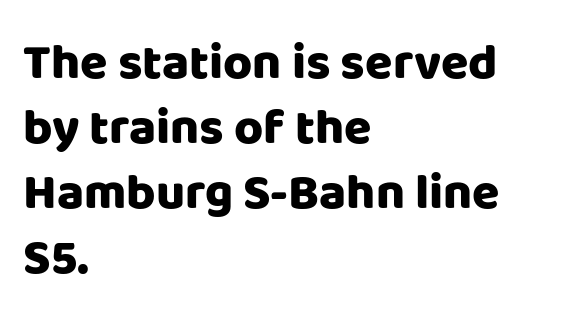
{"serif": "no", "italic": "no", "bold": "yes", "weight": "heavy", "width": "normal", "stroke_contrast": "low", "x_height": "large", "monospaced": "no", "underline": "no", "align": "left", "line_spacing": "normal", "line_spacing_ratio": 1.3, "letter_spacing": "normal", "letter_spacing_em": 0.0, "glyph_px": 50}
